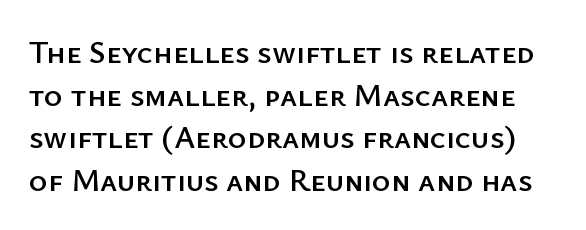
Q: Is the text italic (slanted)? A: No, it is upright.
Q: Is the typeface a serif or a sans-serif typeface? A: Sans-serif.
Q: Is the text underlined? A: No.
Q: Is the spacing between letters normal or unusually wide? A: Normal.
Q: Is the spacing between lines tight, normal or loose? A: Normal.
Q: Width (condensed, normal, or wide)? A: Normal.
Q: Stroke contrast? A: Low.
Q: x-height? A: Medium.
Q: Monospaced? A: No.
